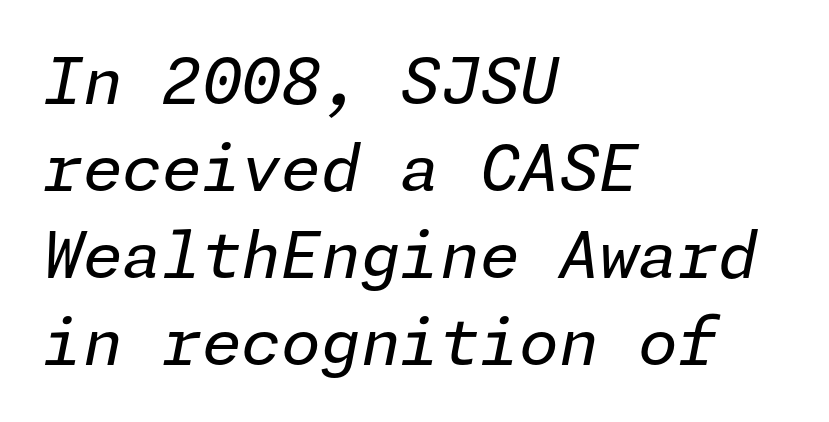
{"italic": "yes", "lean": "right", "slant_degrees": 11, "bold": "no", "weight": "regular", "width": "normal", "stroke_contrast": "low", "x_height": "medium", "underline": "no", "align": "left", "line_spacing": "normal", "line_spacing_ratio": 1.36, "letter_spacing": "normal", "letter_spacing_em": 0.0, "glyph_px": 64}
